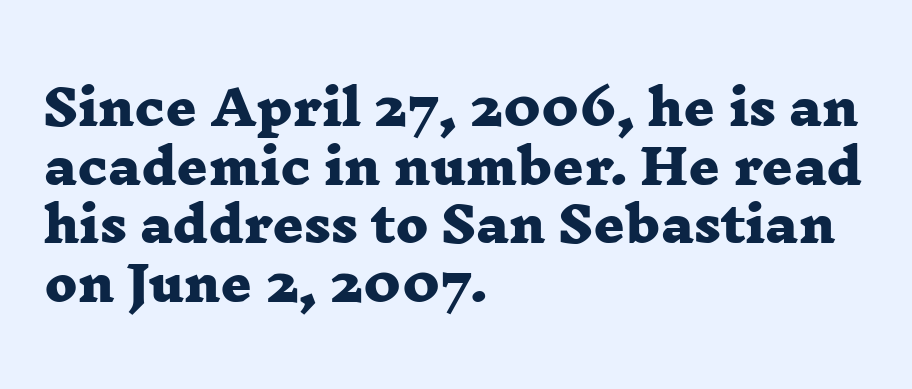
Observe the serifs anchoring each vertical stroke in this sample. You could not count columns in this text — the font is proportionally spaced. Characters follow at the spacing the type designer built in. Typeset ragged right — the left edge is the straight one.
